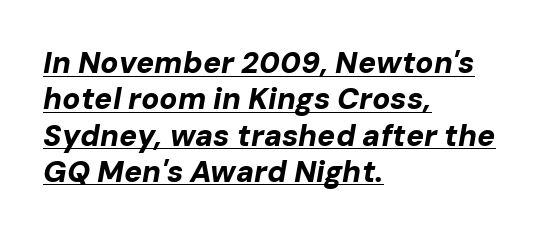
Q: Is the text bold? A: Yes.
Q: Is the text italic (slanted)? A: Yes, it leans right by about 10 degrees.
Q: Is the text underlined? A: Yes.
Q: How is the paragraph aligned? A: Left-aligned.
Q: Is the spacing between letters normal or unusually wide? A: Normal.
Q: Width (condensed, normal, or wide)? A: Normal.
Q: Stroke contrast? A: Low.
Q: x-height? A: Medium.
Q: Monospaced? A: No.
